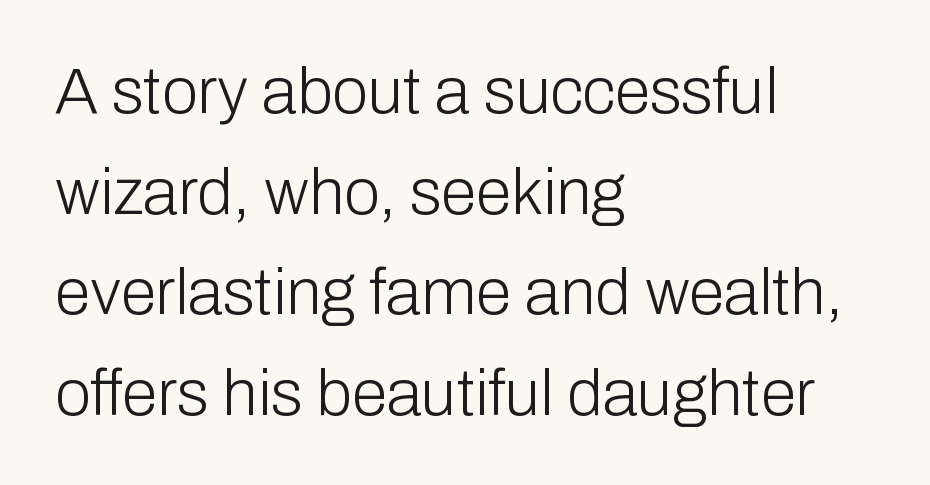
Q: Is the text bold? A: No.
Q: Is the text italic (slanted)? A: No, it is upright.
Q: Is the typeface a serif or a sans-serif typeface? A: Sans-serif.
Q: Is the text underlined? A: No.
Q: How is the paragraph aligned? A: Left-aligned.
Q: Is the spacing between letters normal or unusually wide? A: Normal.
Q: Is the spacing between lines tight, normal or loose? A: Normal.
Q: Width (condensed, normal, or wide)? A: Normal.
Q: Stroke contrast? A: Low.
Q: x-height? A: Medium.
Q: Monospaced? A: No.
